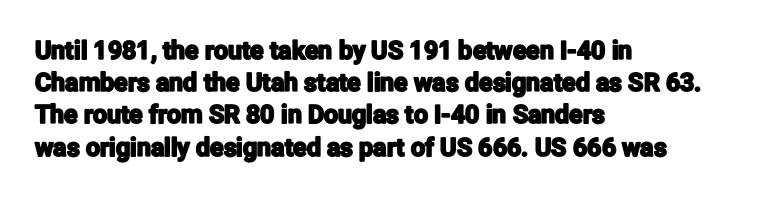
{"italic": "no", "underline": "no", "align": "left", "line_spacing": "normal", "line_spacing_ratio": 1.29, "letter_spacing": "normal", "letter_spacing_em": 0.0, "glyph_px": 25}
